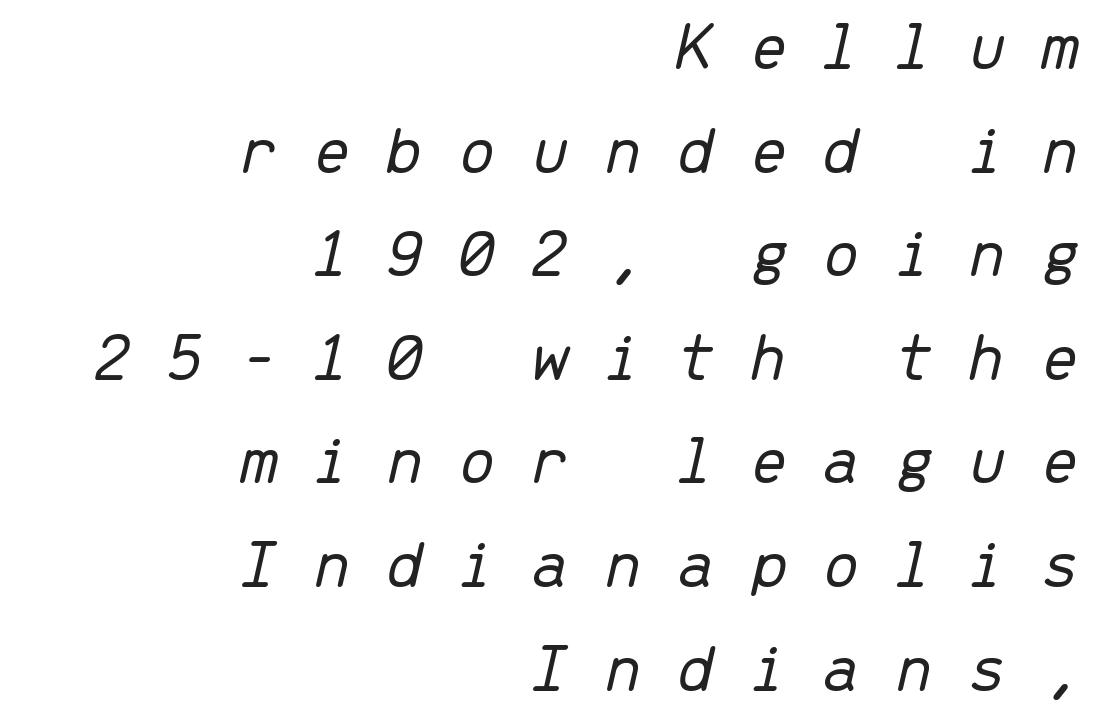
Notice how descenders clear the ascenders below comfortably — that's standard leading. Underlining? Definitely not there. The rendering applies a slant to the glyphs. Spacing verdict: monospaced, one width for all characters.
